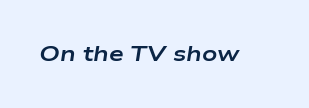
Q: Is the text bold? A: Yes.
Q: Is the text italic (slanted)? A: Yes, it leans right by about 9 degrees.
Q: Is the text underlined? A: No.
Q: Is the spacing between letters normal or unusually wide? A: Normal.
